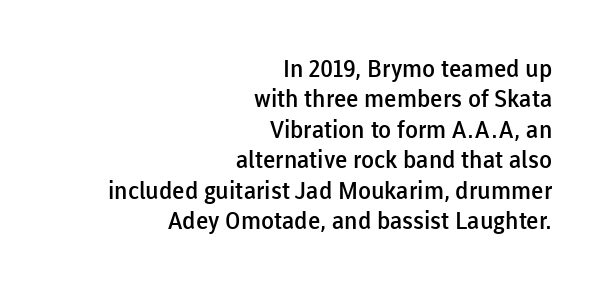
Slightly chunky letters — semibold, I'd say, not full bold. Lines of text with bare space underneath. Horizontal alignment here is rightward, an uncommon choice for prose. Standard letterfit; no display-style spreading of the glyphs.
